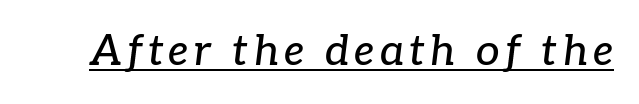
{"serif": "yes", "italic": "yes", "lean": "right", "slant_degrees": 7, "width": "normal", "stroke_contrast": "low", "x_height": "medium", "monospaced": "no", "underline": "yes", "glyph_px": 42}
